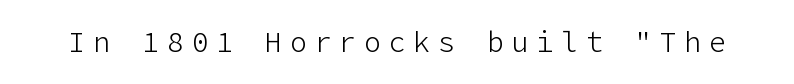
Stroke thickness stays within the range of a standard reading face or lighter. Descender tails drop into unmarked territory. Every stem runs plumb, perpendicular to the baseline. The tracking jumps out immediately: characters are airy and widely separated.
